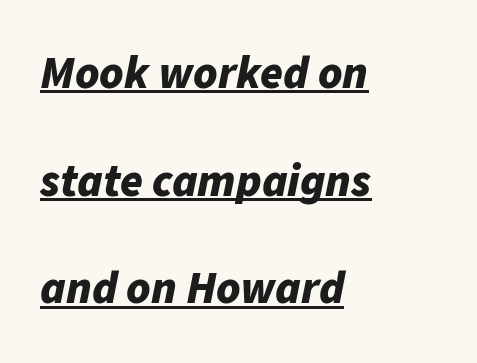
{"italic": "yes", "lean": "right", "slant_degrees": 11, "bold": "yes", "weight": "bold", "width": "normal", "stroke_contrast": "low", "x_height": "medium", "monospaced": "no", "underline": "yes", "align": "left", "line_spacing": "loose", "line_spacing_ratio": 2.34, "letter_spacing": "normal", "letter_spacing_em": 0.0, "glyph_px": 46}
